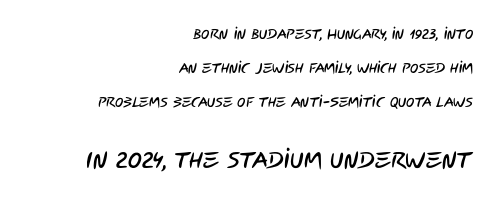
Line ends are locked; line starts wander. The following chunk of copy outweighs the initial chunk in type size. The face used here is rendered with its standard letterfit. This sample trades compactness for vertical openness between lines. Nobody drew a line under any word here.
